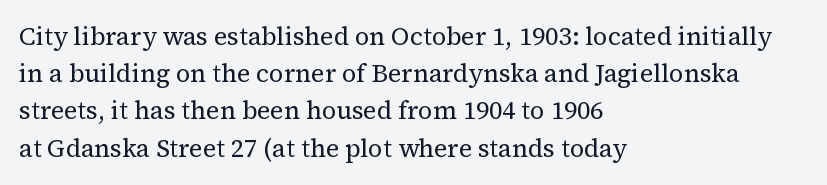
Q: Is the text bold? A: No.
Q: Is the text italic (slanted)? A: No, it is upright.
Q: Is the text underlined? A: No.
Q: How is the paragraph aligned? A: Left-aligned.
Q: Is the spacing between letters normal or unusually wide? A: Normal.
Q: Is the spacing between lines tight, normal or loose? A: Normal.
